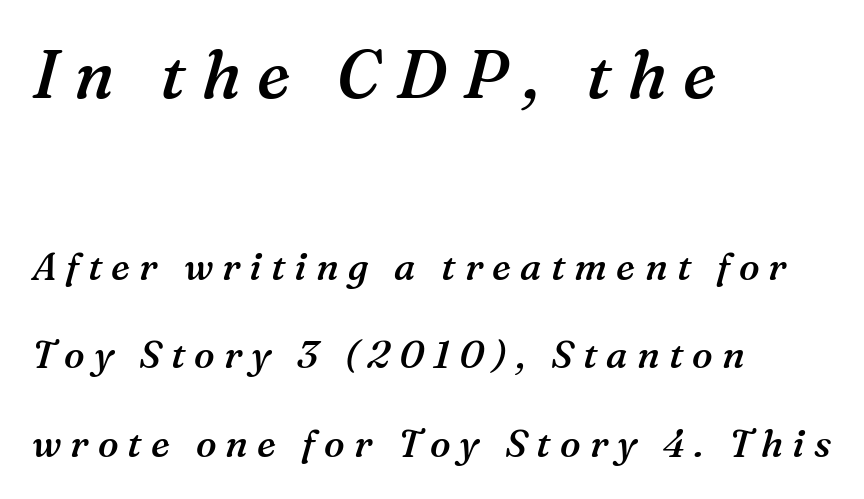
{"serif": "yes", "italic": "yes", "lean": "right", "slant_degrees": 16, "bold": "semi", "weight": "semibold", "width": "normal", "stroke_contrast": "medium", "x_height": "medium", "monospaced": "no", "underline": "no", "align": "left", "line_spacing": "loose", "line_spacing_ratio": 2.33, "letter_spacing": "wide", "letter_spacing_em": 0.24, "larger_block": "first", "size_ratio": 1.76, "glyph_px": 67}
